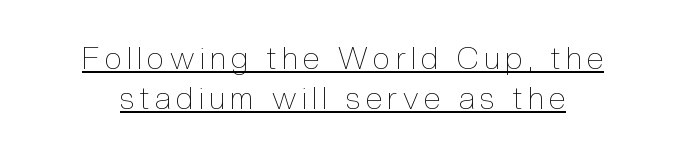
Q: Is the text bold? A: No.
Q: Is the text italic (slanted)? A: No, it is upright.
Q: Is the text underlined? A: Yes.
Q: Is the spacing between lines tight, normal or loose? A: Normal.
Q: Width (condensed, normal, or wide)? A: Condensed.
Q: x-height? A: Medium.
Q: Monospaced? A: No.
